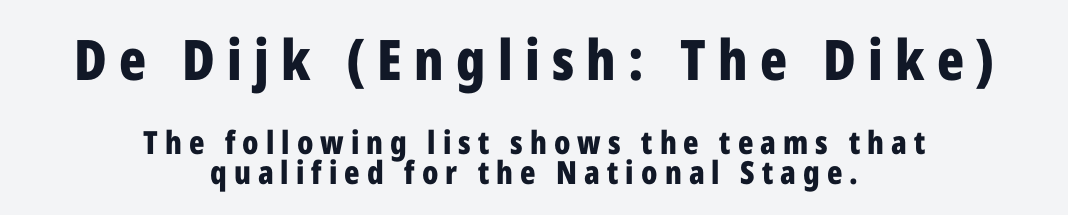
Q: Is the text bold? A: Yes.
Q: Is the text italic (slanted)? A: No, it is upright.
Q: Is the typeface a serif or a sans-serif typeface? A: Sans-serif.
Q: Is the text underlined? A: No.
Q: How is the paragraph aligned? A: Centered.
Q: Is the spacing between letters normal or unusually wide? A: Unusually wide.
Q: Is the spacing between lines tight, normal or loose? A: Tight.
Q: Which block of text is set in a larger size, the first (top) or the second (bottom)? A: The first (top) one.
Q: Width (condensed, normal, or wide)? A: Condensed.
Q: Stroke contrast? A: Low.
Q: x-height? A: Medium.
Q: Monospaced? A: No.
